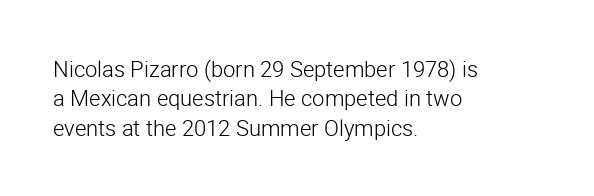
{"italic": "no", "bold": "no", "underline": "no", "align": "left", "line_spacing": "normal", "line_spacing_ratio": 1.34, "letter_spacing": "normal", "letter_spacing_em": 0.0, "glyph_px": 22}
